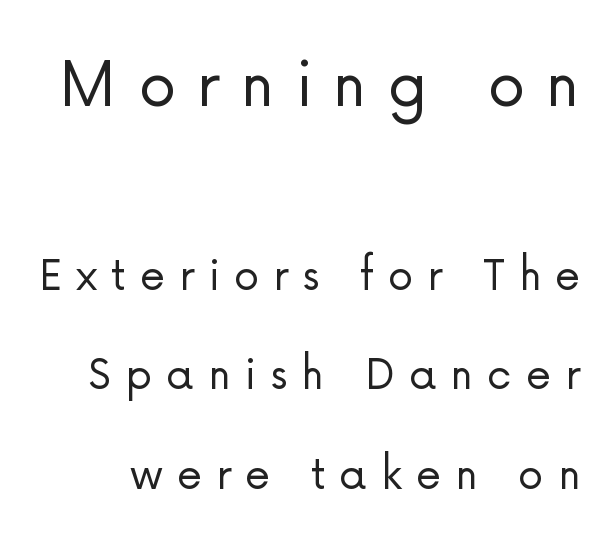
Q: Is the text bold? A: No.
Q: Is the text italic (slanted)? A: No, it is upright.
Q: Is the typeface a serif or a sans-serif typeface? A: Sans-serif.
Q: Is the text underlined? A: No.
Q: Is the spacing between letters normal or unusually wide? A: Unusually wide.
Q: Is the spacing between lines tight, normal or loose? A: Loose.
Q: Which block of text is set in a larger size, the first (top) or the second (bottom)? A: The first (top) one.
Q: Width (condensed, normal, or wide)? A: Normal.
Q: Stroke contrast? A: Low.
Q: x-height? A: Medium.
Q: Monospaced? A: No.
